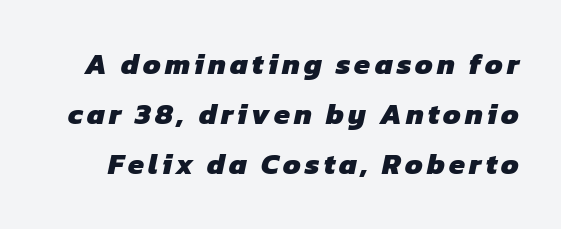
Serif or sans? Sans — the stroke terminals are bare. Words float on clear page, feet unadorned. Compared with an ordinary text face, these strokes are far heavier — a full bold. Character widths vary here, with narrow letters taking less room than wide ones.
